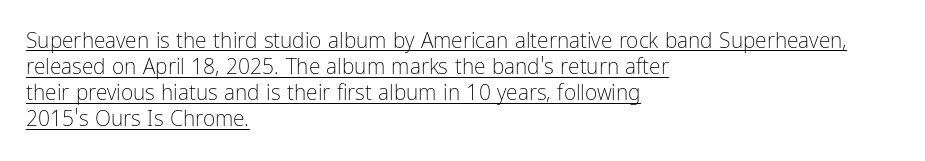
{"italic": "no", "bold": "no", "underline": "yes", "align": "left", "line_spacing_ratio": 1.24, "letter_spacing": "normal", "letter_spacing_em": 0.0, "glyph_px": 21}
